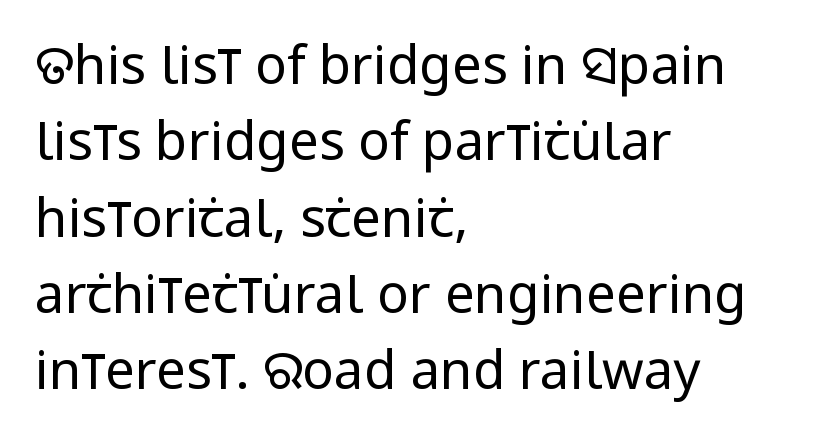
Q: Is the text bold? A: No.
Q: Is the text italic (slanted)? A: No, it is upright.
Q: Is the typeface a serif or a sans-serif typeface? A: Sans-serif.
Q: Is the text underlined? A: No.
Q: How is the paragraph aligned? A: Left-aligned.
Q: Is the spacing between letters normal or unusually wide? A: Normal.
Q: Is the spacing between lines tight, normal or loose? A: Normal.
Q: Width (condensed, normal, or wide)? A: Condensed.
Q: Stroke contrast? A: Low.
Q: x-height? A: Large.
Q: Monospaced? A: No.
